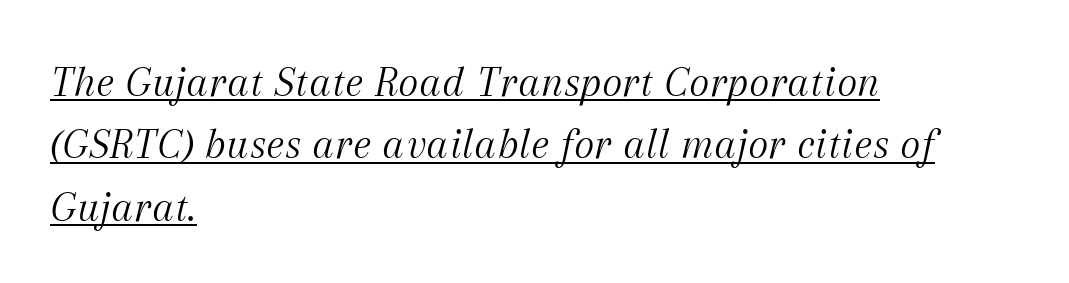
{"serif": "yes", "italic": "yes", "lean": "right", "slant_degrees": 12, "bold": "no", "weight": "light", "width": "normal", "stroke_contrast": "medium", "x_height": "medium", "monospaced": "no", "underline": "yes", "align": "left", "line_spacing": "normal", "line_spacing_ratio": 1.42, "letter_spacing": "normal", "letter_spacing_em": 0.0, "glyph_px": 44}
